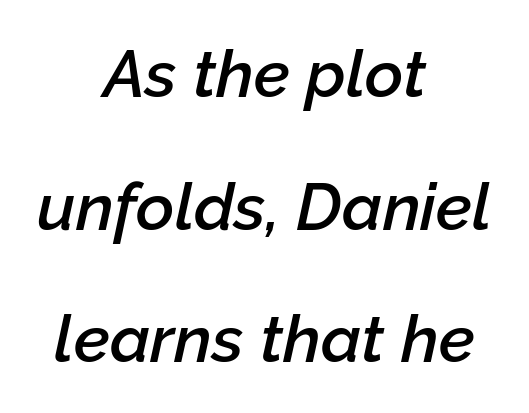
Observe the ordinary spacing: letters are neighbours, not strangers. Set as a demibold, roughly 600 on the weight scale. Loosely led — the rows are spread out. The face used here is proportionally spaced, like ordinary book or web type. Horizontal alignment here is central, giving a formal, balanced look.
